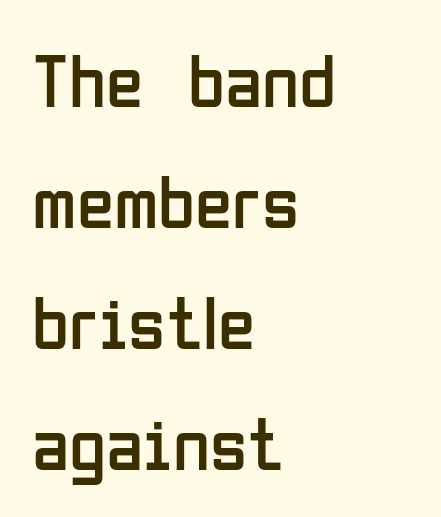
Character widths vary here, with narrow letters taking less room than wide ones. Short and long lines alike share a common starting point at left. When letters stand straight like this, we call the style roman or upright. The face looks like a standard text weight, possibly lighter.
